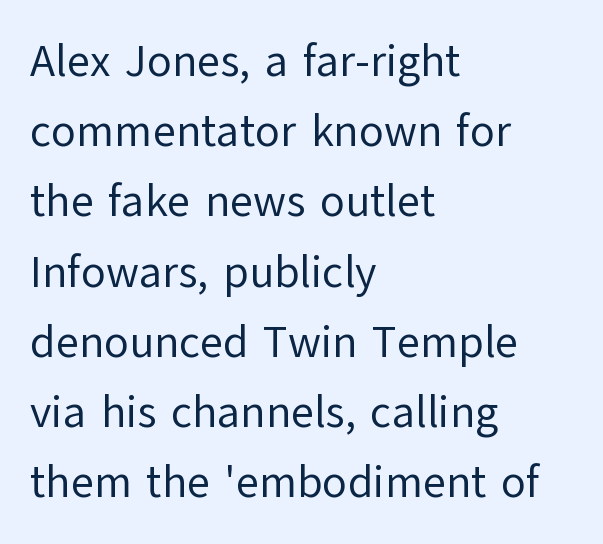
{"serif": "no", "italic": "no", "bold": "no", "weight": "regular", "width": "normal", "stroke_contrast": "low", "x_height": "medium", "monospaced": "no", "underline": "no", "align": "left", "line_spacing": "normal", "line_spacing_ratio": 1.56, "letter_spacing": "normal", "letter_spacing_em": 0.0, "glyph_px": 45}
